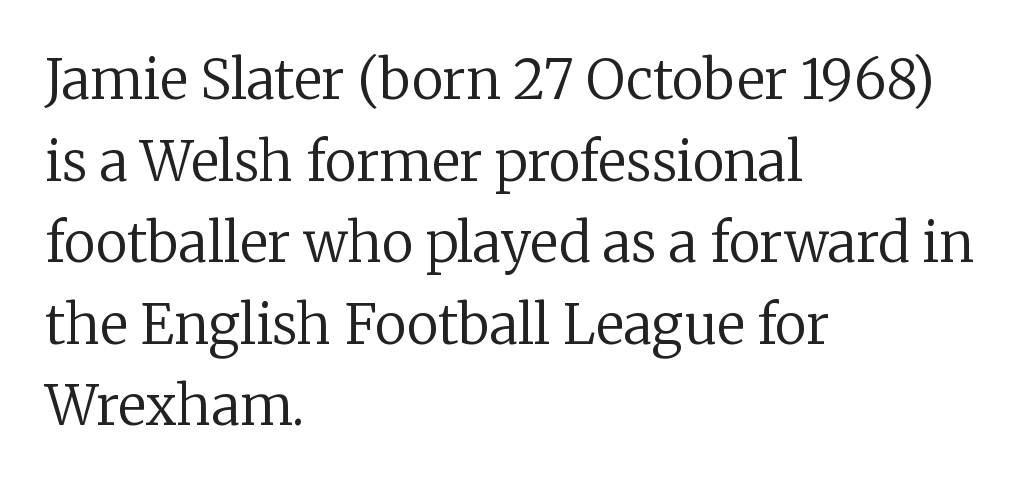
The specimen reads as upright at a glance. The rag falls on the right side of this text block. Compared with typical paragraphs, the rows here are spaced about the same. Letters have the restrained weight of plain body copy at most.
